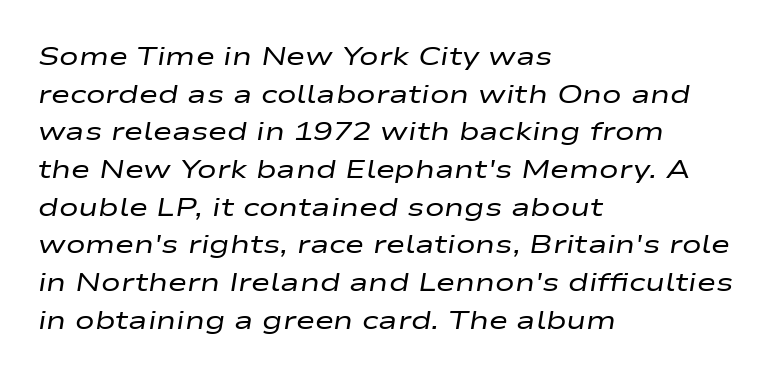
Q: Is the text bold? A: No.
Q: Is the text italic (slanted)? A: Yes, it leans right by about 9 degrees.
Q: Is the text underlined? A: No.
Q: How is the paragraph aligned? A: Left-aligned.
Q: Is the spacing between letters normal or unusually wide? A: Normal.
Q: Is the spacing between lines tight, normal or loose? A: Normal.
